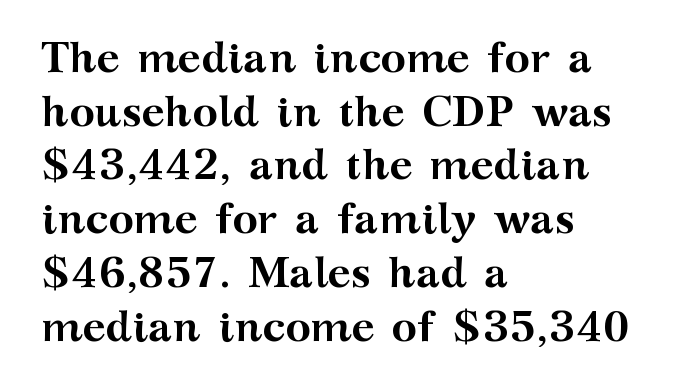
Typeset ragged right — the left edge is the straight one. Note the varied advance widths — an 'i' is clearly narrower than an 'm'. The rendering uses a bold face; every stroke is thick and dark. Has an underline been added? It has not. Students, note that the glyphs here touch the page at normal intervals.
